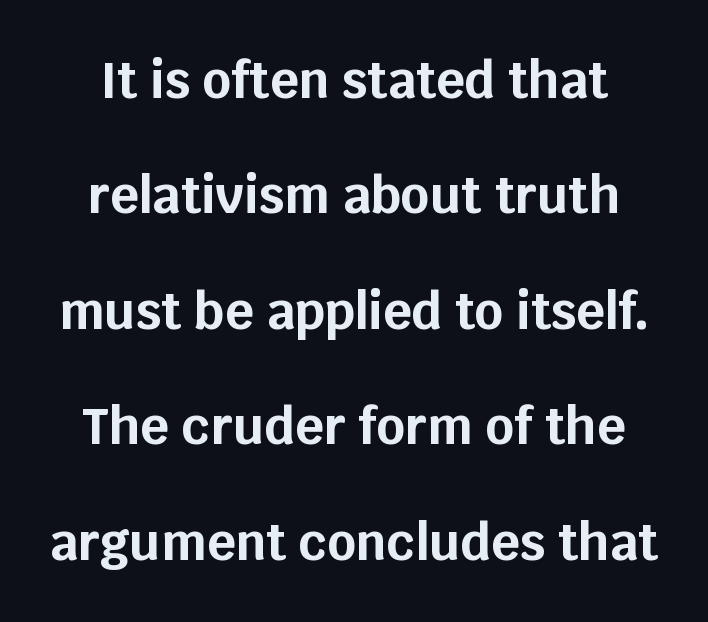
A typesetter would call this zero additional tracking. The rendering shows plain stroke endings on the letterforms — a sans-serif design. A typesetter would call this proportional, since set widths differ per character. The string is rendered with underlining switched off. No italicization has been applied; the sample stays upright.
